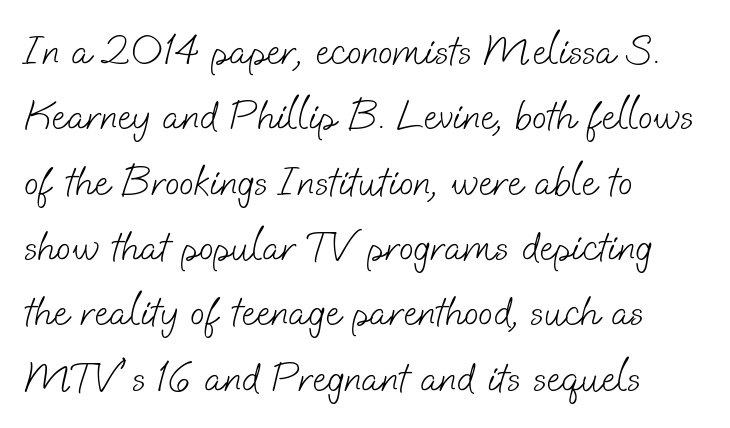
Q: Is the text bold? A: No.
Q: Is the typeface a serif or a sans-serif typeface? A: Sans-serif.
Q: Is the text underlined? A: No.
Q: How is the paragraph aligned? A: Left-aligned.
Q: Is the spacing between letters normal or unusually wide? A: Normal.
Q: Is the spacing between lines tight, normal or loose? A: Normal.
Q: Width (condensed, normal, or wide)? A: Normal.
Q: Stroke contrast? A: Low.
Q: x-height? A: Small.
Q: Monospaced? A: No.
